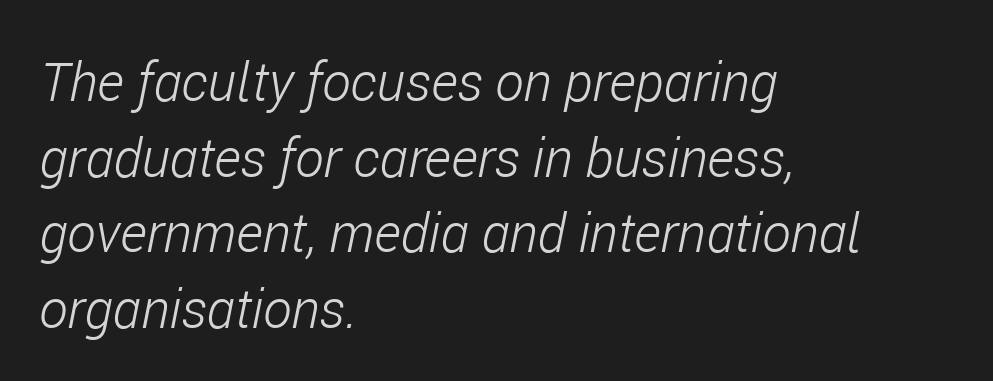
Q: Is the text bold? A: No.
Q: Is the text italic (slanted)? A: Yes, it leans right by about 11 degrees.
Q: Is the text underlined? A: No.
Q: How is the paragraph aligned? A: Left-aligned.
Q: Is the spacing between letters normal or unusually wide? A: Normal.
Q: Is the spacing between lines tight, normal or loose? A: Normal.
Q: Width (condensed, normal, or wide)? A: Condensed.
Q: Stroke contrast? A: Low.
Q: x-height? A: Medium.
Q: Monospaced? A: No.
